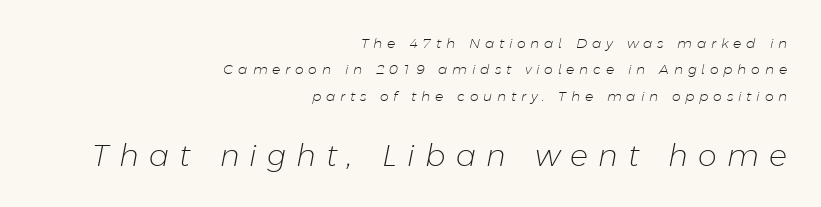
Q: Is the text bold? A: No.
Q: Is the text italic (slanted)? A: Yes, it leans right by about 11 degrees.
Q: Is the text underlined? A: No.
Q: How is the paragraph aligned? A: Right-aligned.
Q: Is the spacing between letters normal or unusually wide? A: Unusually wide.
Q: Which block of text is set in a larger size, the first (top) or the second (bottom)? A: The second (bottom) one.
Q: Width (condensed, normal, or wide)? A: Normal.
Q: Stroke contrast? A: Low.
Q: x-height? A: Medium.
Q: Monospaced? A: No.
